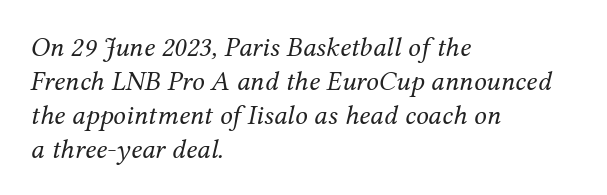
The typesetter chose a ragged-right arrangement here. No chunkiness to these letters — they're not bold. Notice how the stems are inclined rather than vertical — that's the hallmark of italics. Does extra space separate the letters? No, they use regular spacing. The characters display serif detailing at their extremities.
